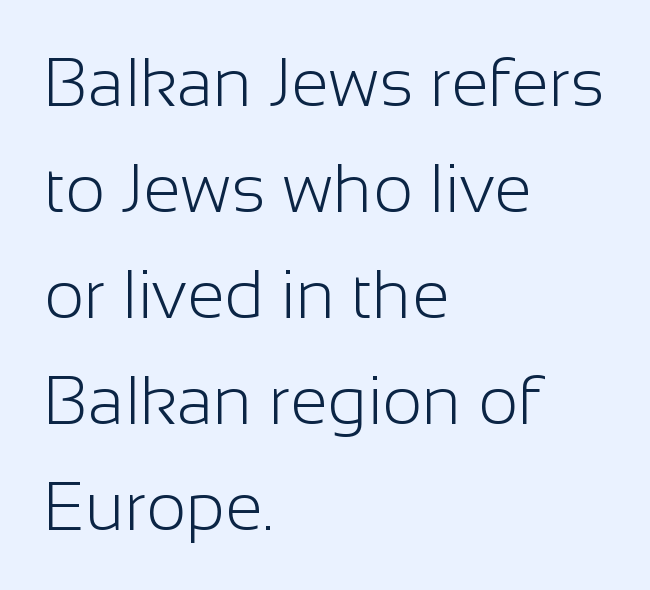
Q: Is the text bold? A: No.
Q: Is the text italic (slanted)? A: No, it is upright.
Q: Is the typeface a serif or a sans-serif typeface? A: Sans-serif.
Q: Is the text underlined? A: No.
Q: How is the paragraph aligned? A: Left-aligned.
Q: Is the spacing between letters normal or unusually wide? A: Normal.
Q: Is the spacing between lines tight, normal or loose? A: Normal.
Q: Width (condensed, normal, or wide)? A: Normal.
Q: Stroke contrast? A: Low.
Q: x-height? A: Medium.
Q: Monospaced? A: No.
